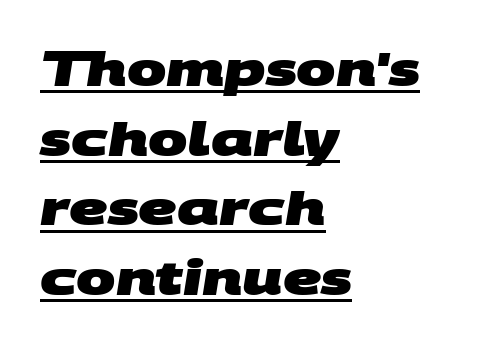
The image shows 47 px heavy, wide sans-serif type; set left-aligned, normal line spacing (1.48x), normal letter spacing, underlined; medium stroke contrast and a large x-height.
